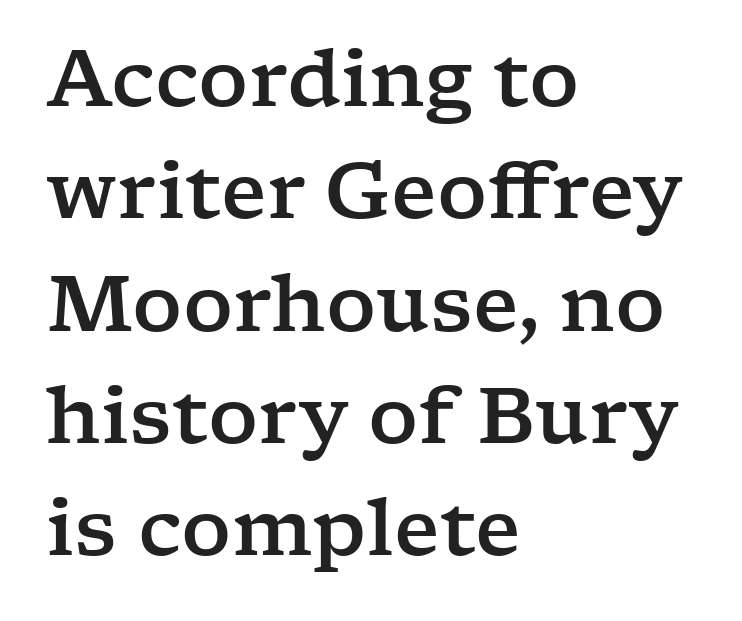
Words float on clear page, feet unadorned. Does the lettering tilt? It doesn't — this is upright. Regarding serifs, this sample has them. Between one letter and the next there's only the usual sliver of space. Looks like regular typesetting: each glyph gets only the width it needs. Teacher's note: observe the even left margin — that is flush-left alignment.
